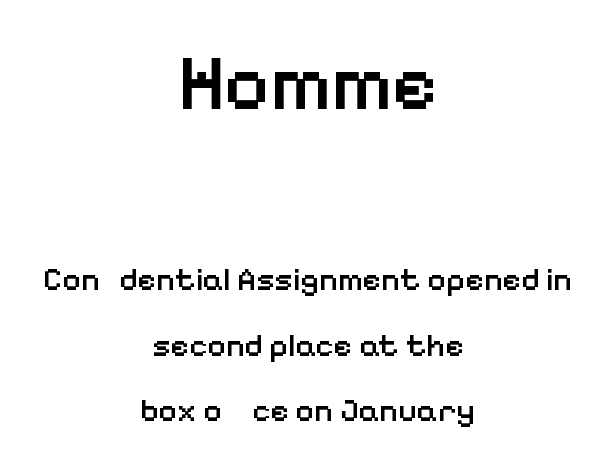
Q: Is the text bold? A: Semi-bold.
Q: Is the text italic (slanted)? A: No, it is upright.
Q: Is the typeface a serif or a sans-serif typeface? A: Sans-serif.
Q: Is the text underlined? A: No.
Q: How is the paragraph aligned? A: Centered.
Q: Is the spacing between letters normal or unusually wide? A: Normal.
Q: Is the spacing between lines tight, normal or loose? A: Loose.
Q: Which block of text is set in a larger size, the first (top) or the second (bottom)? A: The first (top) one.
Q: Width (condensed, normal, or wide)? A: Normal.
Q: Stroke contrast? A: Low.
Q: x-height? A: Medium.
Q: Monospaced? A: No.
